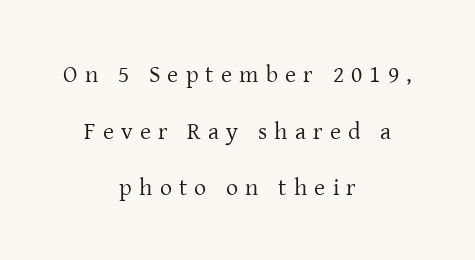
Q: Is the text bold? A: No.
Q: Is the text italic (slanted)? A: No, it is upright.
Q: Is the text underlined? A: No.
Q: How is the paragraph aligned? A: Centered.
Q: Is the spacing between letters normal or unusually wide? A: Unusually wide.
Q: Is the spacing between lines tight, normal or loose? A: Loose.
